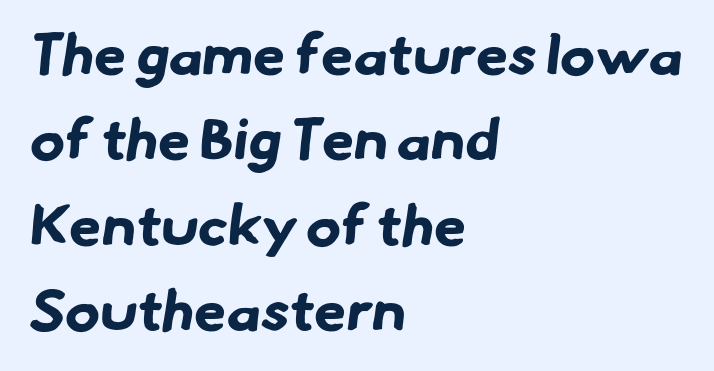
The letters advance in unequal steps, a hallmark of proportional type. These lines are composed in type without serifs. Descenders hang freely into open space. Casual observation: everything's shoved over to the left. Caption: standard tracking, unaltered. Interline gaps are of average width in this sample.
